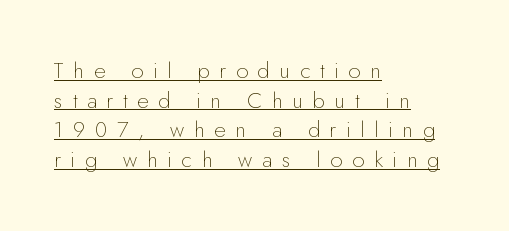
{"italic": "no", "bold": "no", "underline": "yes", "align": "left", "line_spacing": "normal", "line_spacing_ratio": 1.35, "letter_spacing": "wide", "letter_spacing_em": 0.44, "glyph_px": 22}
